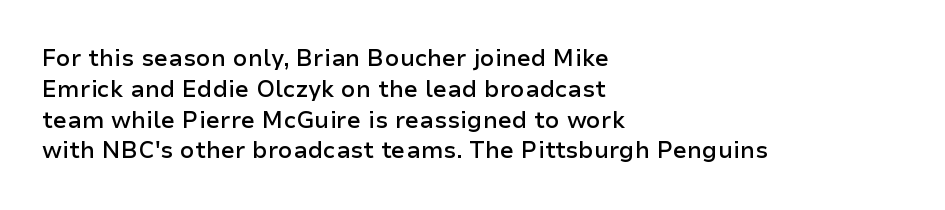
{"italic": "no", "bold": "semi", "underline": "no", "align": "left", "line_spacing": "normal", "line_spacing_ratio": 1.34, "letter_spacing": "normal", "letter_spacing_em": 0.0, "glyph_px": 23}
